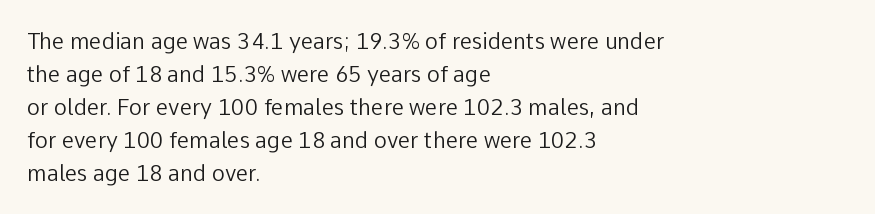
The image shows 22 px text type, upright; set left-aligned, normal line spacing (1.5x), normal letter spacing, not underlined.
